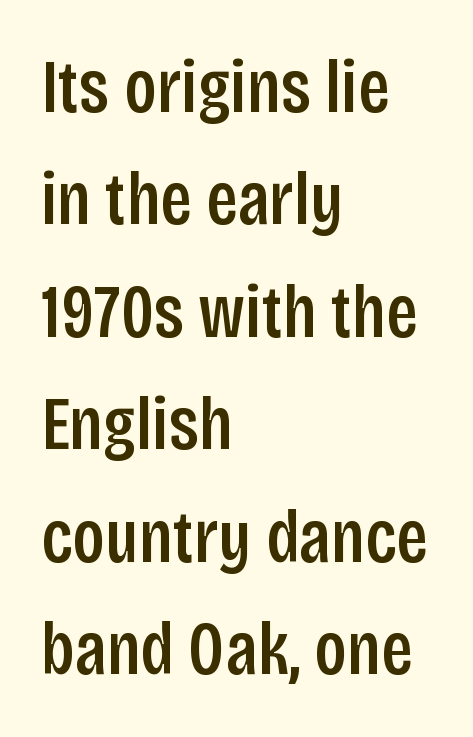
{"serif": "no", "italic": "no", "width": "condensed", "stroke_contrast": "low", "x_height": "large", "monospaced": "no", "underline": "no", "align": "left", "line_spacing": "normal", "line_spacing_ratio": 1.48, "letter_spacing": "normal", "letter_spacing_em": 0.0, "glyph_px": 76}
